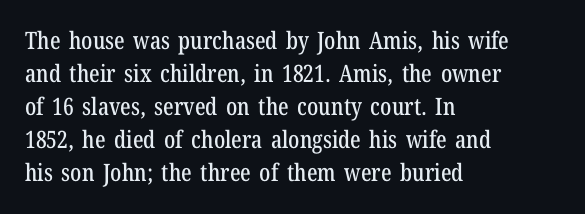
{"italic": "no", "underline": "no", "align": "left", "line_spacing": "normal", "line_spacing_ratio": 1.37, "letter_spacing": "normal", "letter_spacing_em": 0.0, "glyph_px": 24}
